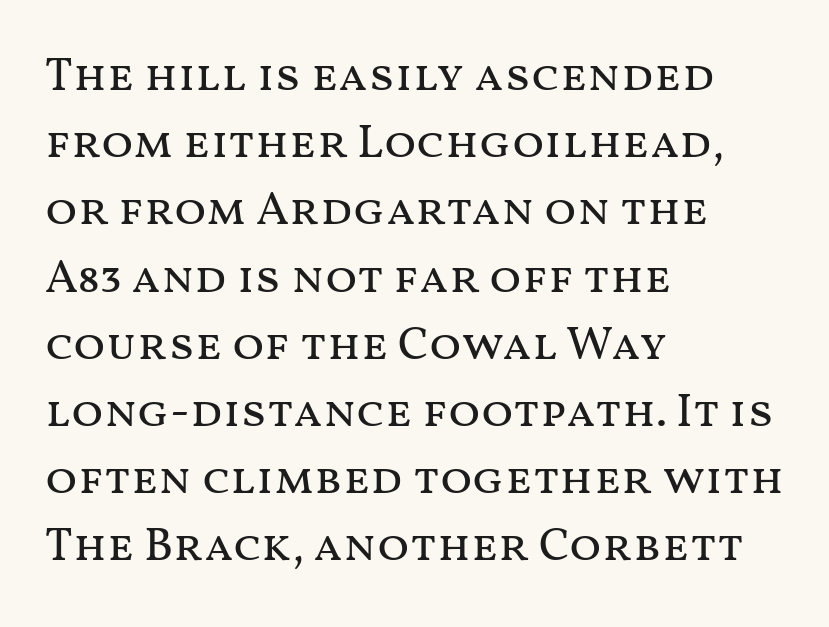
If you drew a ruler down the left edge, every line would touch it. Character widths vary here, with narrow letters taking less room than wide ones. The rendering uses a moderate line-height, typical for paragraphs. No word sits above an underline. Each word holds together tightly as a unit, with standard inter-letter gaps.
